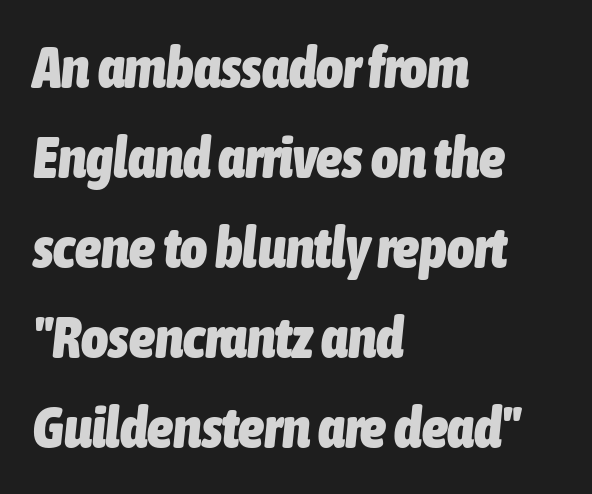
{"italic": "yes", "lean": "right", "slant_degrees": 6, "bold": "yes", "weight": "heavy", "width": "condensed", "stroke_contrast": "low", "x_height": "medium", "monospaced": "no", "underline": "no", "align": "left", "line_spacing": "normal", "line_spacing_ratio": 1.55, "letter_spacing": "normal", "letter_spacing_em": 0.0, "glyph_px": 58}
